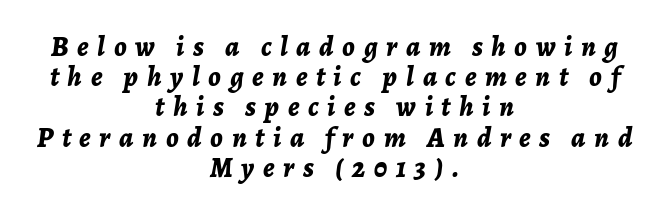
{"italic": "yes", "lean": "right", "slant_degrees": 7, "bold": "yes", "weight": "bold", "width": "normal", "stroke_contrast": "low", "x_height": "medium", "monospaced": "no", "underline": "no", "align": "center", "line_spacing": "tight", "line_spacing_ratio": 1.08, "letter_spacing": "wide", "letter_spacing_em": 0.31, "glyph_px": 28}
